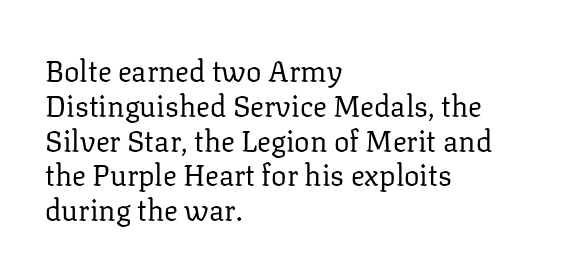
Underline: absent. Counters stay open thanks to moderate or lighter strokes. This is serif lettering, the kind often seen in printed books. Letter spacing: default.
